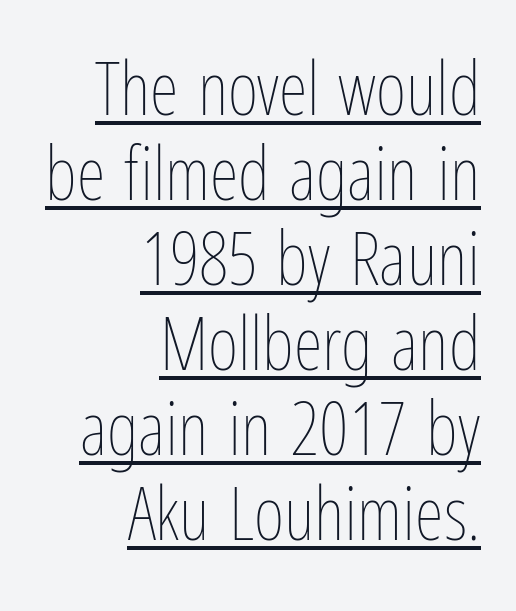
The image shows 74 px thin, condensed type, upright; set right-aligned, tight line spacing (1.15x), normal letter spacing, underlined; low stroke contrast and a medium x-height.
